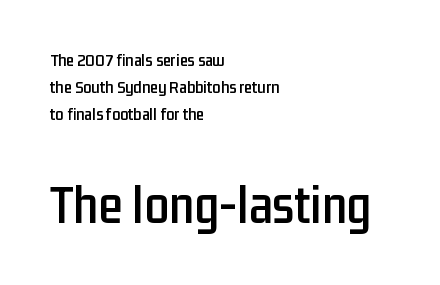
Q: Is the text italic (slanted)? A: No, it is upright.
Q: Is the typeface a serif or a sans-serif typeface? A: Sans-serif.
Q: Is the text underlined? A: No.
Q: How is the paragraph aligned? A: Left-aligned.
Q: Is the spacing between letters normal or unusually wide? A: Normal.
Q: Is the spacing between lines tight, normal or loose? A: Normal.
Q: Which block of text is set in a larger size, the first (top) or the second (bottom)? A: The second (bottom) one.
Q: Width (condensed, normal, or wide)? A: Condensed.
Q: Stroke contrast? A: Low.
Q: x-height? A: Medium.
Q: Monospaced? A: No.
